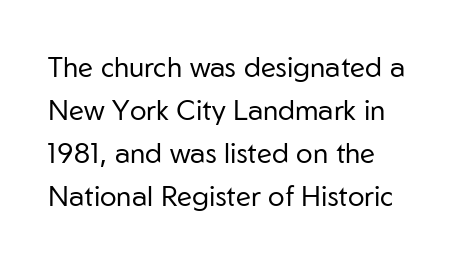
Q: Is the text bold? A: No.
Q: Is the text italic (slanted)? A: No, it is upright.
Q: Is the typeface a serif or a sans-serif typeface? A: Sans-serif.
Q: Is the text underlined? A: No.
Q: How is the paragraph aligned? A: Left-aligned.
Q: Is the spacing between letters normal or unusually wide? A: Normal.
Q: Is the spacing between lines tight, normal or loose? A: Normal.
Q: Width (condensed, normal, or wide)? A: Normal.
Q: Stroke contrast? A: Low.
Q: x-height? A: Medium.
Q: Monospaced? A: No.
